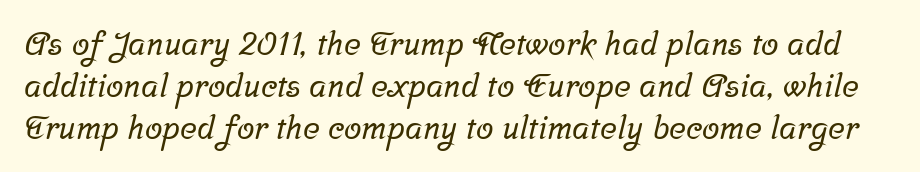
The image shows 32 px text type; set normal line spacing (1.32x), normal letter spacing, not underlined; low stroke contrast and a medium x-height.
